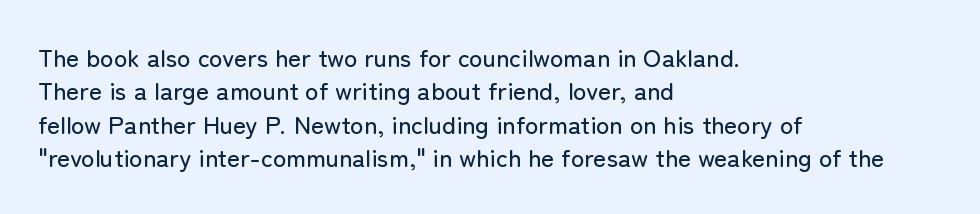
The image shows 25 px text type, upright; set left-aligned, normal line spacing (1.34x), normal letter spacing, not underlined.
